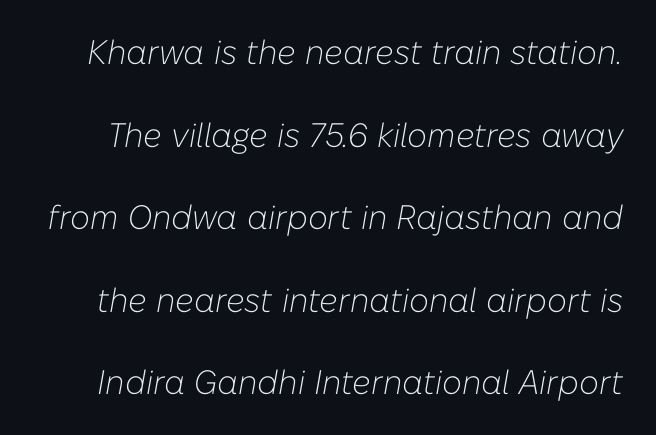
The image shows 34 px light type, italic (leaning right); set loose line spacing (2.43x), normal letter spacing, not underlined; low stroke contrast and a medium x-height.
